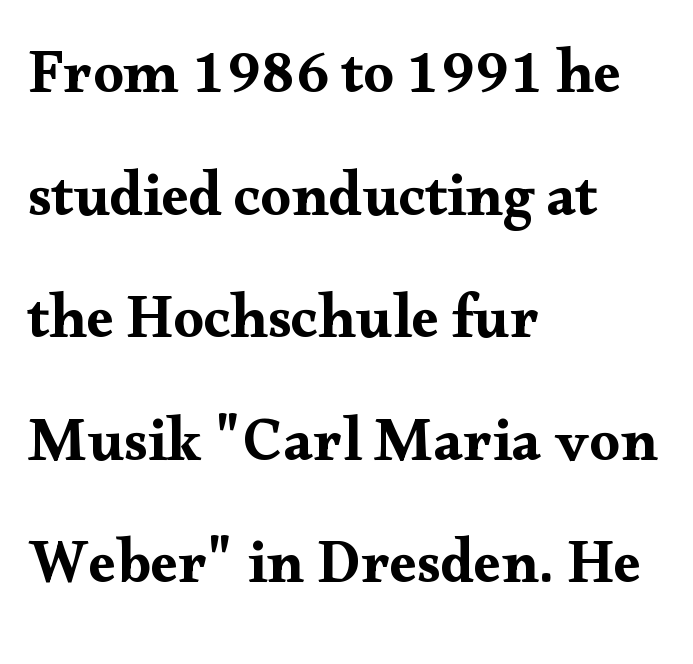
{"serif": "yes", "italic": "no", "width": "wide", "stroke_contrast": "medium", "x_height": "small", "monospaced": "no", "underline": "no", "align": "left", "line_spacing": "loose", "line_spacing_ratio": 2.01, "letter_spacing": "normal", "letter_spacing_em": 0.0, "glyph_px": 61}
